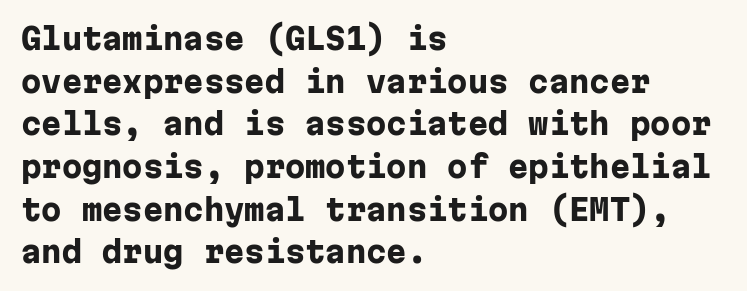
The image shows 29 px heavy sans-serif type, upright, monospaced; set left-aligned, normal line spacing (1.47x), normal letter spacing, not underlined; low stroke contrast and a medium x-height.
